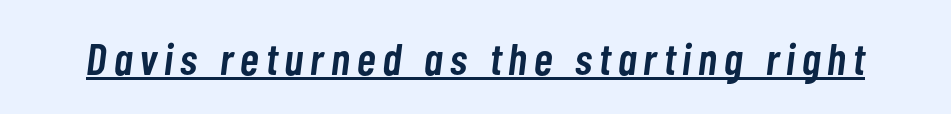
What decoration does the sample have? An underline. Notice how the stems are inclined rather than vertical — that's the hallmark of italics. Firm but not heavy-handed strokes: this text is semibold. Note the varied advance widths — an 'i' is clearly narrower than an 'm'.
